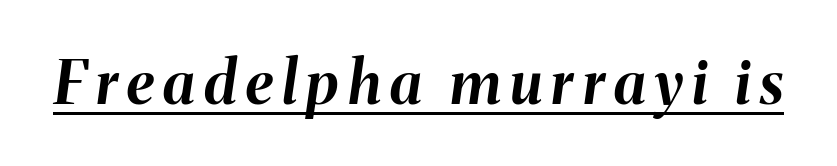
Set as a true bold cut, around the 700 mark. Notice how a bar underscores the lettering throughout. You could not count columns in this text — the font is proportionally spaced. The rendering applies a slant to the glyphs.
